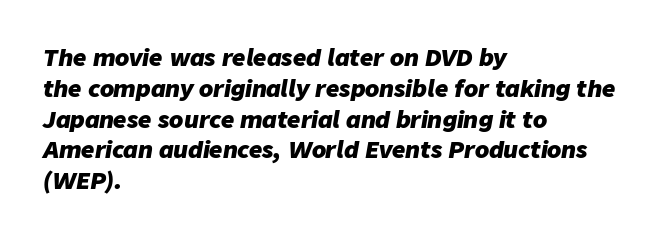
{"italic": "yes", "lean": "right", "slant_degrees": 9, "bold": "yes", "underline": "no", "align": "left", "line_spacing": "normal", "line_spacing_ratio": 1.34, "letter_spacing": "normal", "letter_spacing_em": 0.0, "glyph_px": 23}
